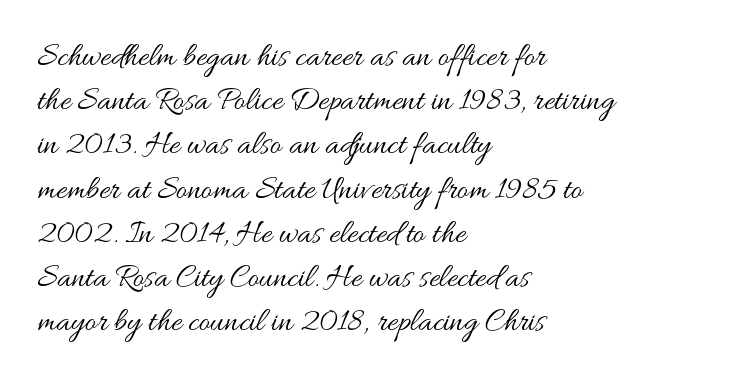
{"bold": "no", "weight": "regular", "width": "wide", "stroke_contrast": "medium", "x_height": "small", "monospaced": "no", "underline": "no", "align": "left", "line_spacing": "normal", "line_spacing_ratio": 1.34, "letter_spacing": "normal", "letter_spacing_em": 0.0, "glyph_px": 33}
